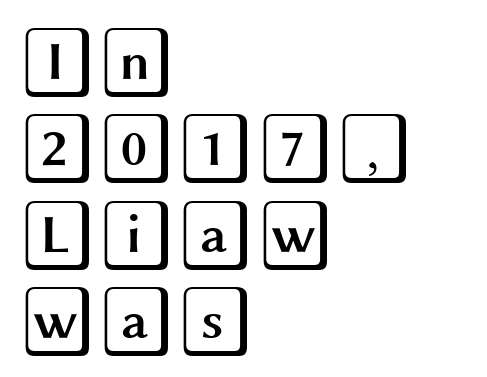
Q: Is the text italic (slanted)? A: No, it is upright.
Q: Is the text underlined? A: No.
Q: How is the paragraph aligned? A: Left-aligned.
Q: Is the spacing between letters normal or unusually wide? A: Normal.
Q: Width (condensed, normal, or wide)? A: Wide.
Q: x-height? A: Large.
